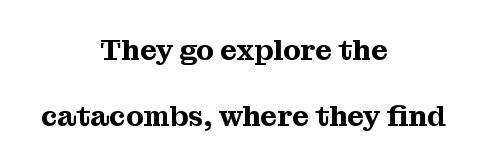
Q: Is the text italic (slanted)? A: No, it is upright.
Q: Is the typeface a serif or a sans-serif typeface? A: Serif.
Q: Is the text underlined? A: No.
Q: How is the paragraph aligned? A: Centered.
Q: Is the spacing between letters normal or unusually wide? A: Normal.
Q: Is the spacing between lines tight, normal or loose? A: Loose.
Q: Width (condensed, normal, or wide)? A: Normal.
Q: Stroke contrast? A: Medium.
Q: x-height? A: Medium.
Q: Monospaced? A: No.
